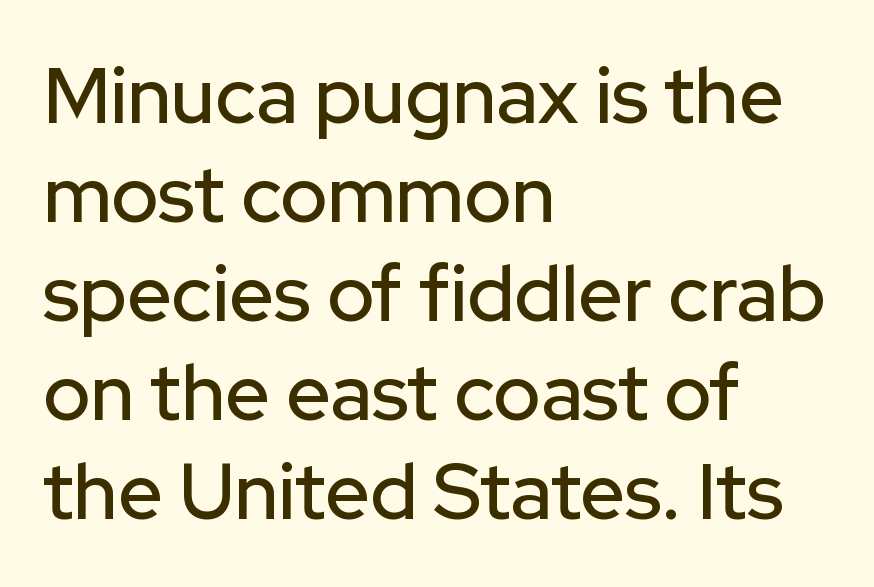
The image shows 78 px sans-serif type, upright; set left-aligned, normal line spacing (1.27x), normal letter spacing, not underlined; low stroke contrast and a medium x-height.
